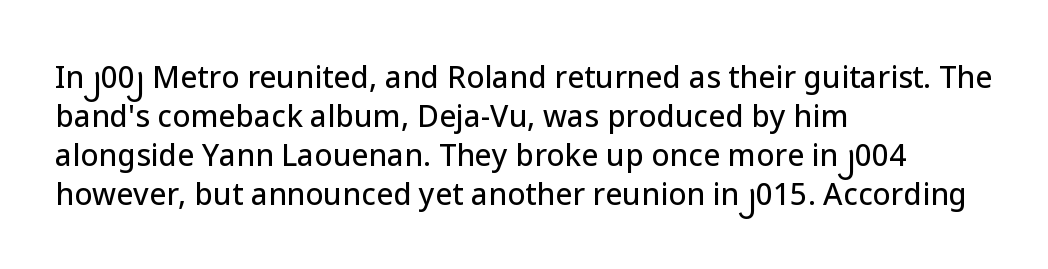
{"serif": "no", "italic": "no", "width": "normal", "stroke_contrast": "low", "x_height": "medium", "monospaced": "no", "underline": "no", "align": "left", "line_spacing": "normal", "line_spacing_ratio": 1.3, "letter_spacing": "normal", "letter_spacing_em": 0.0, "glyph_px": 30}
